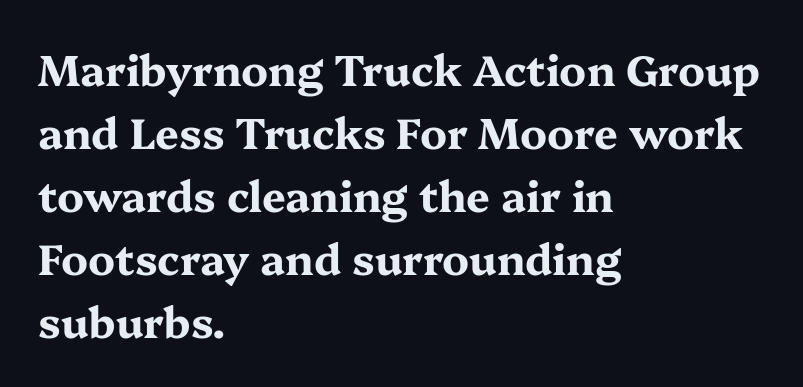
Q: Is the text bold? A: Yes.
Q: Is the text italic (slanted)? A: No, it is upright.
Q: Is the typeface a serif or a sans-serif typeface? A: Serif.
Q: Is the text underlined? A: No.
Q: How is the paragraph aligned? A: Left-aligned.
Q: Is the spacing between letters normal or unusually wide? A: Normal.
Q: Is the spacing between lines tight, normal or loose? A: Normal.
Q: Width (condensed, normal, or wide)? A: Wide.
Q: Stroke contrast? A: Medium.
Q: x-height? A: Medium.
Q: Monospaced? A: No.
